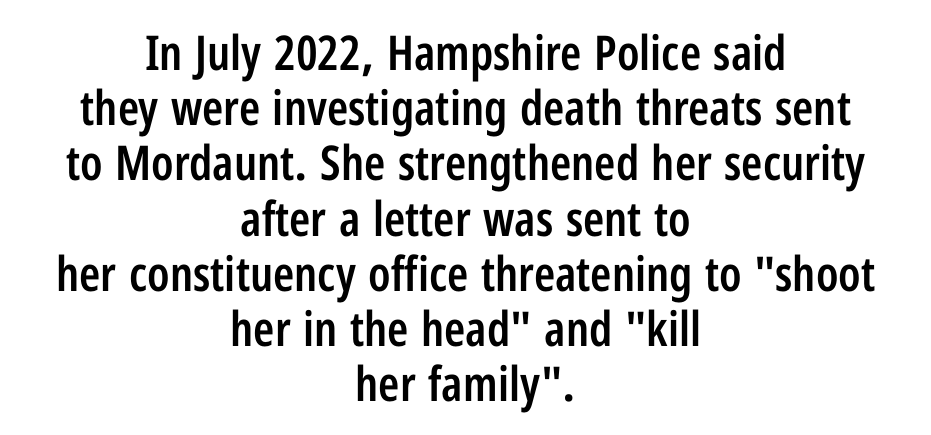
Q: Is the text bold? A: Semi-bold.
Q: Is the text italic (slanted)? A: No, it is upright.
Q: Is the typeface a serif or a sans-serif typeface? A: Sans-serif.
Q: Is the text underlined? A: No.
Q: How is the paragraph aligned? A: Centered.
Q: Is the spacing between letters normal or unusually wide? A: Normal.
Q: Is the spacing between lines tight, normal or loose? A: Tight.
Q: Width (condensed, normal, or wide)? A: Condensed.
Q: Stroke contrast? A: Low.
Q: x-height? A: Medium.
Q: Monospaced? A: No.
